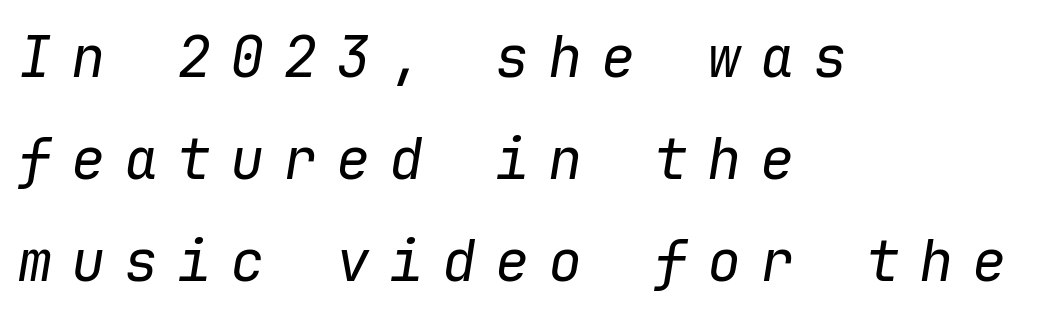
Honestly, the letter spacing is so wide it's the main thing you notice. Quick note: italic. Compared with a typical body face, this is equally light or lighter still. The face used here is monospaced, like something from a code editor.
